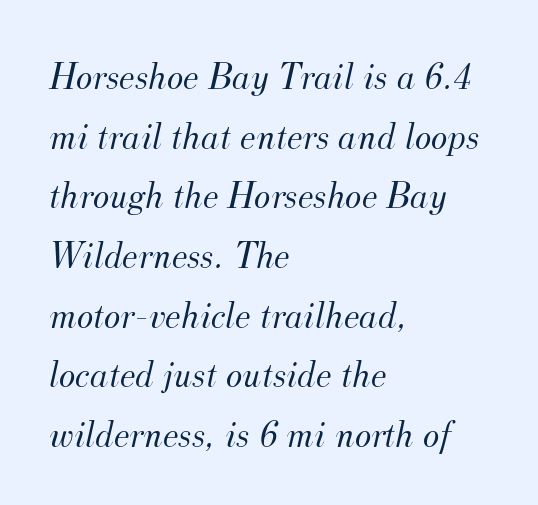
Q: Is the text bold? A: No.
Q: Is the text italic (slanted)? A: Yes, it leans right by about 12 degrees.
Q: Is the typeface a serif or a sans-serif typeface? A: Serif.
Q: Is the text underlined? A: No.
Q: How is the paragraph aligned? A: Left-aligned.
Q: Is the spacing between letters normal or unusually wide? A: Normal.
Q: Is the spacing between lines tight, normal or loose? A: Normal.
Q: Width (condensed, normal, or wide)? A: Normal.
Q: Stroke contrast? A: Medium.
Q: x-height? A: Small.
Q: Monospaced? A: No.
